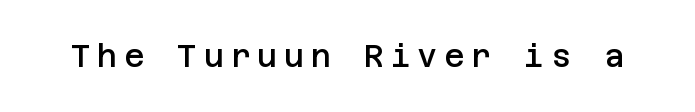
The image shows 31 px semibold sans-serif type, upright; set unusually wide letter spacing (+0.21 em), not underlined; low stroke contrast and a large x-height.
